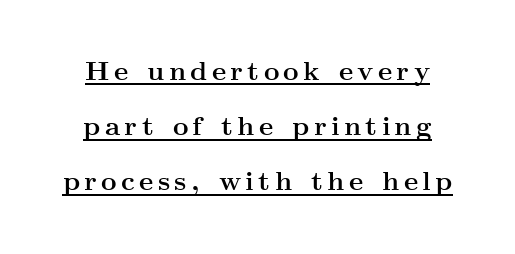
The passage shown stacks its lines with a broad gap. Strokes here are thick enough to call this a true bold. It's the straight-up-and-down kind of type. You can see a thin bar hugging the bottom of the glyphs.
